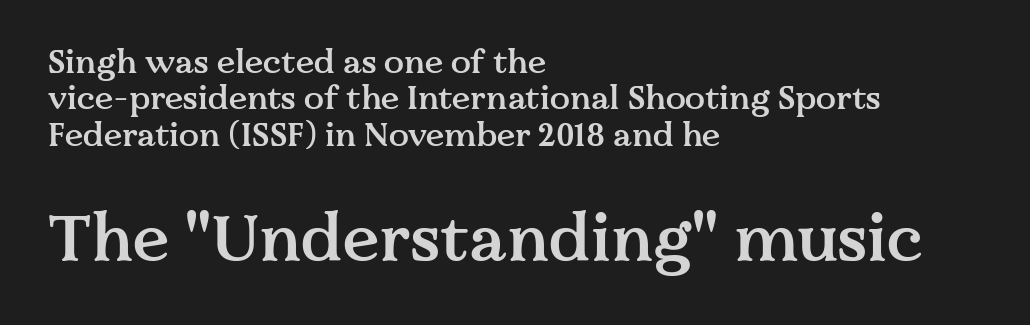
Q: Is the text bold? A: Semi-bold.
Q: Is the text italic (slanted)? A: No, it is upright.
Q: Is the typeface a serif or a sans-serif typeface? A: Serif.
Q: Is the text underlined? A: No.
Q: How is the paragraph aligned? A: Left-aligned.
Q: Is the spacing between letters normal or unusually wide? A: Normal.
Q: Is the spacing between lines tight, normal or loose? A: Tight.
Q: Which block of text is set in a larger size, the first (top) or the second (bottom)? A: The second (bottom) one.
Q: Width (condensed, normal, or wide)? A: Normal.
Q: Stroke contrast? A: Medium.
Q: x-height? A: Medium.
Q: Monospaced? A: No.
